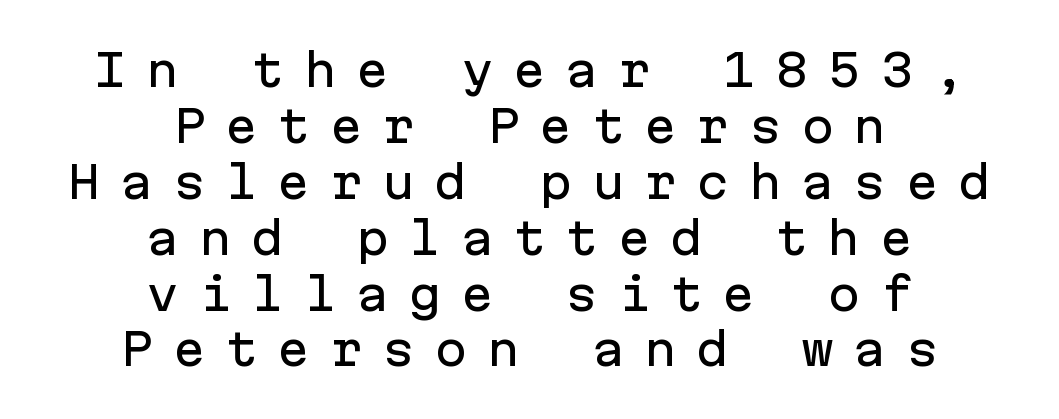
{"serif": "no", "italic": "no", "width": "normal", "stroke_contrast": "low", "x_height": "medium", "monospaced": "yes", "underline": "no", "align": "center", "line_spacing": "normal", "line_spacing_ratio": 1.27, "letter_spacing": "wide", "letter_spacing_em": 0.44, "glyph_px": 44}
